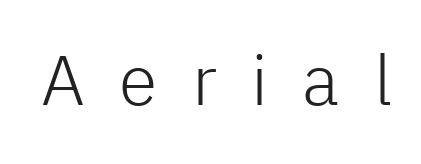
The font is comparable to plain body text, perhaps lighter. Looks like regular typesetting: each glyph gets only the width it needs. Observe the wide spacing: letters keep a clear distance from each other. Posture: vertical. This sample uses a sans-serif face.
